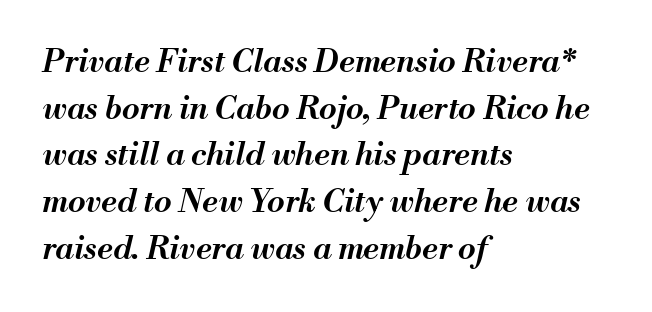
{"italic": "yes", "lean": "right", "slant_degrees": 13, "bold": "semi", "weight": "semibold", "width": "normal", "stroke_contrast": "medium", "x_height": "small", "monospaced": "no", "underline": "no", "align": "left", "line_spacing": "normal", "line_spacing_ratio": 1.46, "letter_spacing": "normal", "letter_spacing_em": 0.0, "glyph_px": 32}
